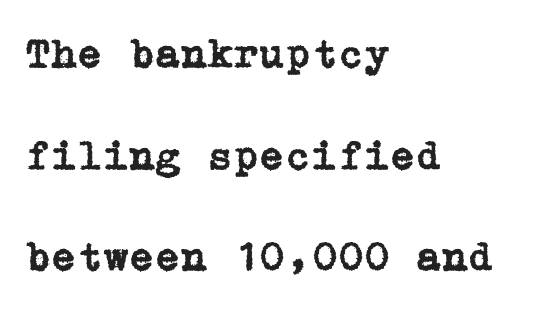
Q: Is the text italic (slanted)? A: No, it is upright.
Q: Is the typeface a serif or a sans-serif typeface? A: Serif.
Q: Is the text underlined? A: No.
Q: How is the paragraph aligned? A: Left-aligned.
Q: Is the spacing between letters normal or unusually wide? A: Normal.
Q: Is the spacing between lines tight, normal or loose? A: Loose.
Q: Width (condensed, normal, or wide)? A: Normal.
Q: Stroke contrast? A: Low.
Q: x-height? A: Medium.
